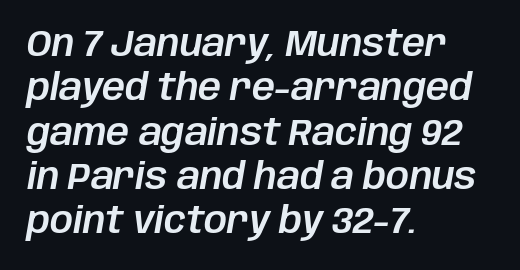
Q: Is the text italic (slanted)? A: Yes, it leans right by about 10 degrees.
Q: Is the text underlined? A: No.
Q: How is the paragraph aligned? A: Left-aligned.
Q: Is the spacing between letters normal or unusually wide? A: Normal.
Q: Width (condensed, normal, or wide)? A: Normal.
Q: Stroke contrast? A: Low.
Q: x-height? A: Large.
Q: Monospaced? A: No.
